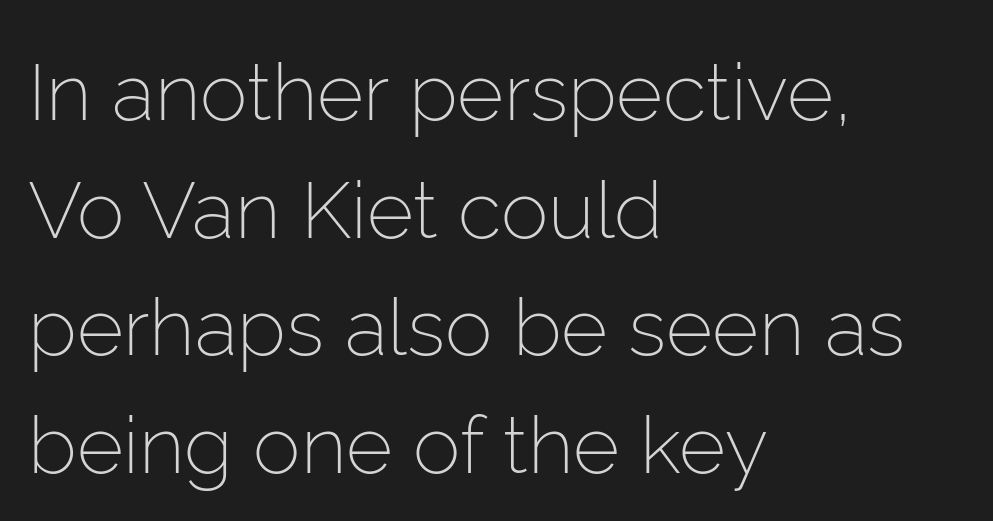
The image shows 80 px light sans-serif type, upright; set left-aligned, normal line spacing (1.47x), normal letter spacing, not underlined; low stroke contrast and a medium x-height.
